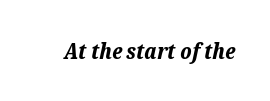
Plain, unruled lines of type. Nobody touched the tracking dial on this one. Each glyph is drawn with heavy, bold strokes. The typography opts for an oblique posture over an upright one.
